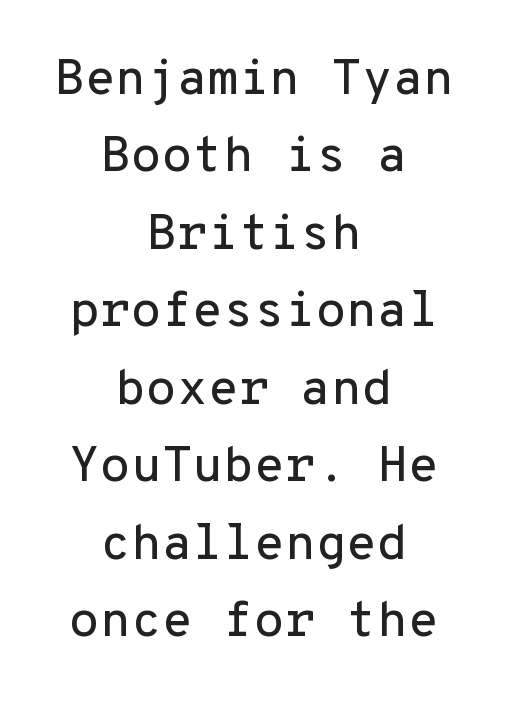
Spacing between characters is what you'd get straight out of the box. Descenders hang freely into open space. Unlike italic type, these characters show no tilt at all. The passage shown is typed in a monospace face where columns stay perfectly aligned. The passage shown stacks its lines at a standard gap. Horizontal alignment here is central, giving a formal, balanced look.
